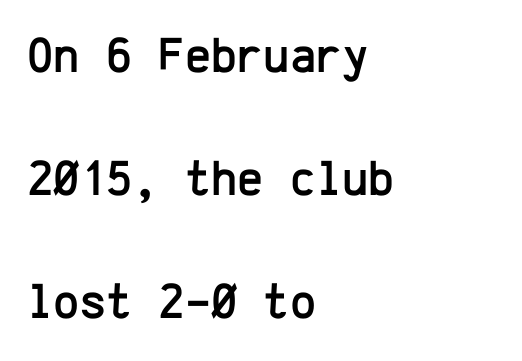
Q: Is the text italic (slanted)? A: No, it is upright.
Q: Is the typeface a serif or a sans-serif typeface? A: Sans-serif.
Q: Is the text underlined? A: No.
Q: How is the paragraph aligned? A: Left-aligned.
Q: Is the spacing between letters normal or unusually wide? A: Normal.
Q: Is the spacing between lines tight, normal or loose? A: Loose.
Q: Width (condensed, normal, or wide)? A: Normal.
Q: Stroke contrast? A: Low.
Q: x-height? A: Medium.
Q: Monospaced? A: Yes.
